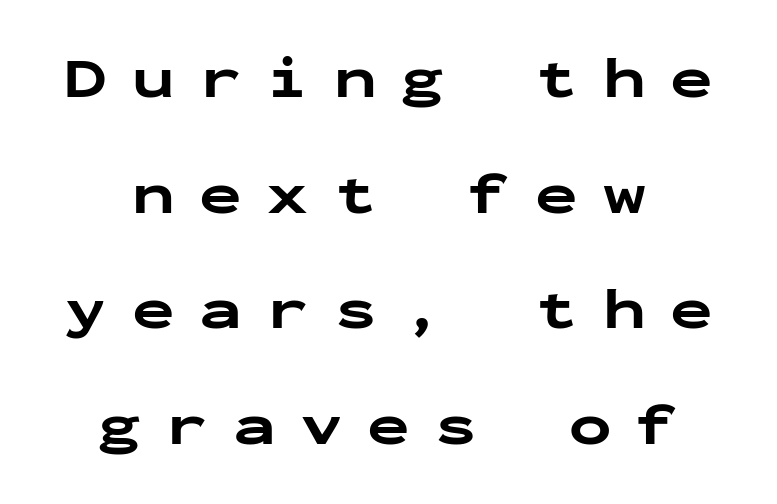
{"serif": "no", "italic": "no", "bold": "yes", "weight": "bold", "width": "wide", "stroke_contrast": "low", "x_height": "medium", "monospaced": "yes", "underline": "no", "align": "center", "line_spacing": "loose", "line_spacing_ratio": 2.03, "letter_spacing": "wide", "letter_spacing_em": 0.43, "glyph_px": 57}
